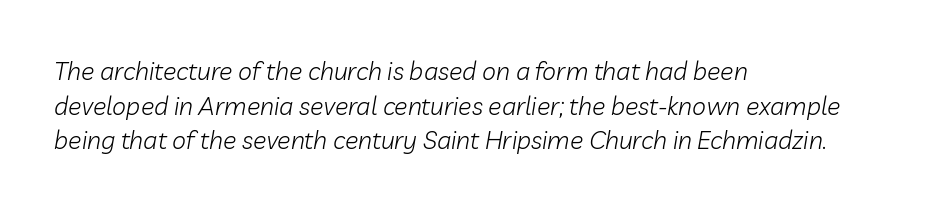
{"italic": "yes", "lean": "right", "slant_degrees": 10, "bold": "no", "underline": "no", "align": "left", "line_spacing": "normal", "line_spacing_ratio": 1.39, "letter_spacing": "normal", "letter_spacing_em": 0.0, "glyph_px": 25}
